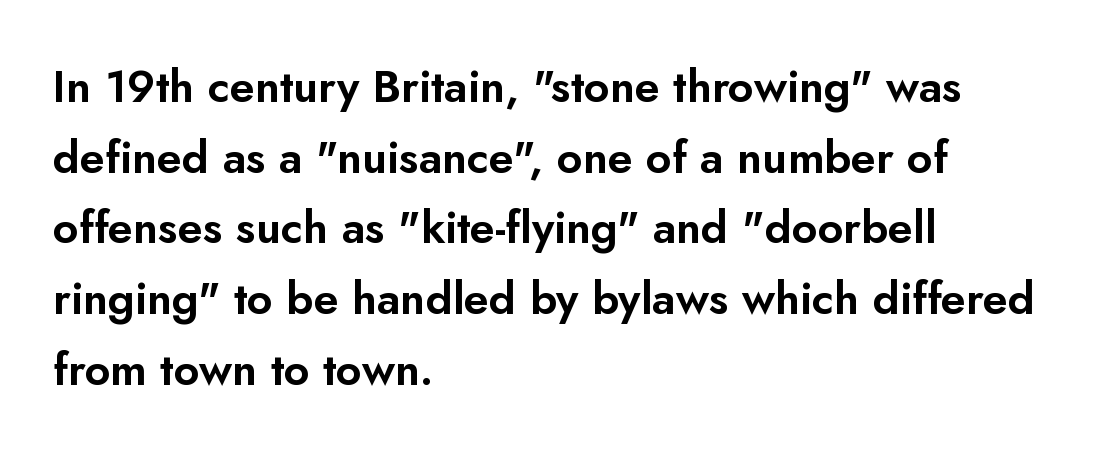
Nothing unusual about the tracking: characters are spaced as the font intends. Characters remain perfectly vertical along every line. A classic flush-left, rag-right setting is used for this passage. You could not count columns in this text — the font is proportionally spaced.
